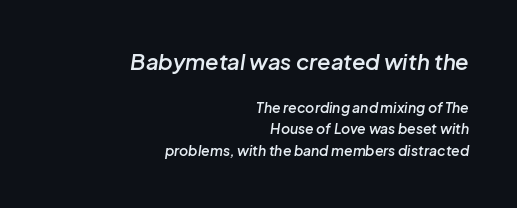
{"italic": "yes", "lean": "right", "slant_degrees": 8, "bold": "semi", "underline": "no", "align": "right", "line_spacing": "normal", "line_spacing_ratio": 1.52, "letter_spacing": "normal", "letter_spacing_em": 0.0, "larger_block": "first", "size_ratio": 1.57, "glyph_px": 22}
